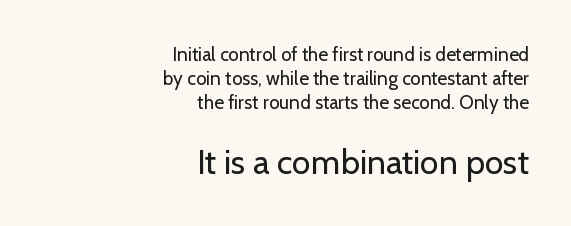
Does the leading feel generous? No, just average. Letters rest on an invisible, unmarked baseline. Character widths vary here, with narrow letters taking less room than wide ones. Horizontally, the lines are justified to the trailing edge only.
